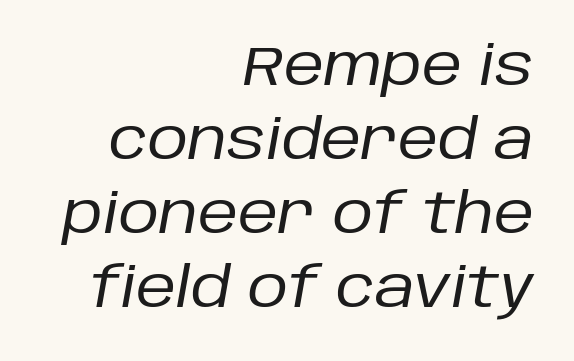
If you drew a line through each stem, it would be angled. Words appear dense and cohesive because spacing is normal. Summary of weight: not heavy and not bold. Looks like regular typesetting: each glyph gets only the width it needs. Lines of text with bare space underneath. What's the leading like? Ordinary, nothing unusual.
